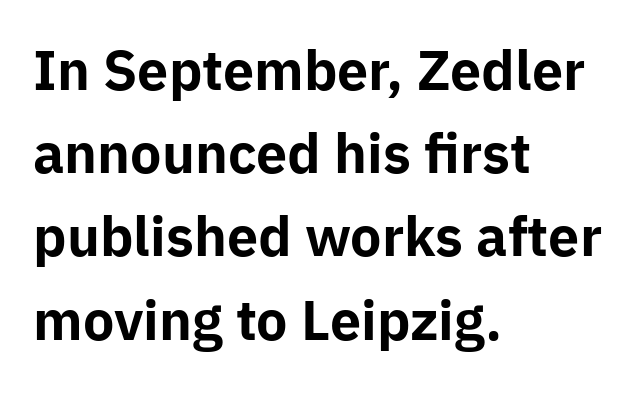
The rag falls on the right side of this text block. The letters advance in unequal steps, a hallmark of proportional type. These lines are composed in type without serifs. Students, this is bold: see how much ink each stroke carries.
